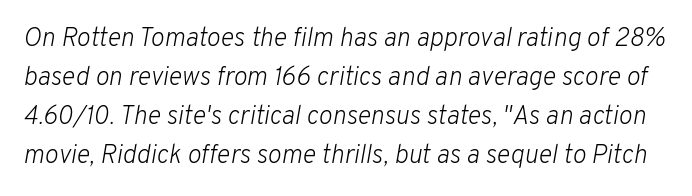
Regarding leading, the lines here are spaced in the standard way. Each stroke keeps to a modest, everyday thickness or less. Rule under the text: the space is simply empty. The font's italic variant was chosen for this text. Characters follow at the spacing the type designer built in.
